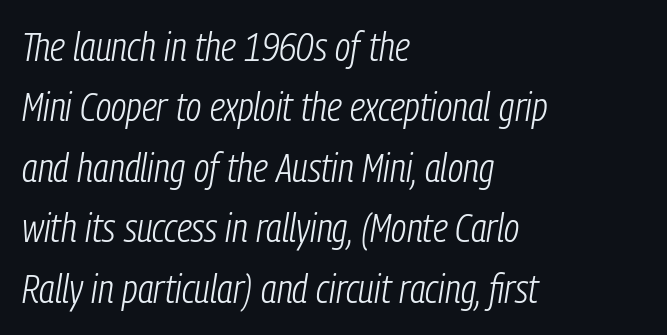
Q: Is the text bold? A: No.
Q: Is the text italic (slanted)? A: Yes, it leans right by about 9 degrees.
Q: Is the text underlined? A: No.
Q: How is the paragraph aligned? A: Left-aligned.
Q: Is the spacing between letters normal or unusually wide? A: Normal.
Q: Is the spacing between lines tight, normal or loose? A: Normal.
Q: Width (condensed, normal, or wide)? A: Condensed.
Q: Stroke contrast? A: Low.
Q: x-height? A: Medium.
Q: Monospaced? A: No.
